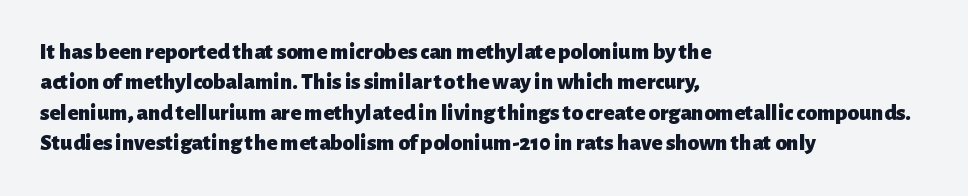
Q: Is the text bold? A: Yes.
Q: Is the text italic (slanted)? A: No, it is upright.
Q: Is the text underlined? A: No.
Q: How is the paragraph aligned? A: Left-aligned.
Q: Is the spacing between letters normal or unusually wide? A: Normal.
Q: Is the spacing between lines tight, normal or loose? A: Normal.
